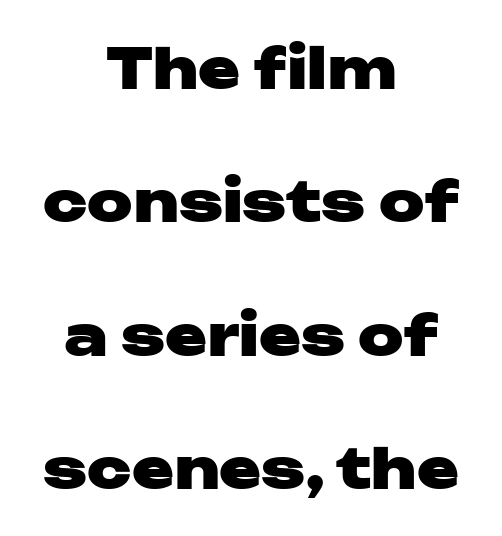
Q: Is the text bold? A: Yes.
Q: Is the text italic (slanted)? A: No, it is upright.
Q: Is the typeface a serif or a sans-serif typeface? A: Sans-serif.
Q: Is the text underlined? A: No.
Q: How is the paragraph aligned? A: Centered.
Q: Is the spacing between letters normal or unusually wide? A: Normal.
Q: Is the spacing between lines tight, normal or loose? A: Loose.
Q: Width (condensed, normal, or wide)? A: Wide.
Q: Stroke contrast? A: Low.
Q: x-height? A: Medium.
Q: Monospaced? A: No.
